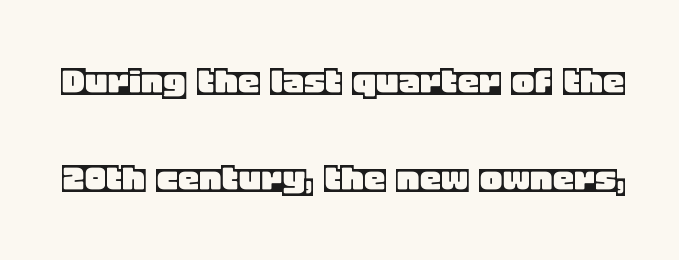
Q: Is the text italic (slanted)? A: No, it is upright.
Q: Is the text underlined? A: No.
Q: Is the spacing between letters normal or unusually wide? A: Normal.
Q: Is the spacing between lines tight, normal or loose? A: Loose.
Q: Width (condensed, normal, or wide)? A: Normal.
Q: x-height? A: Large.
Q: Monospaced? A: No.
